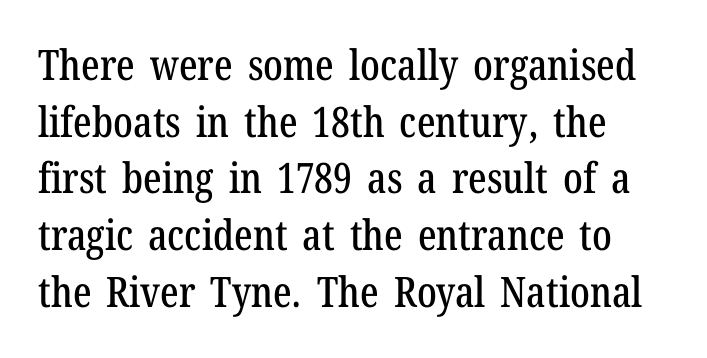
Q: Is the text italic (slanted)? A: No, it is upright.
Q: Is the typeface a serif or a sans-serif typeface? A: Serif.
Q: Is the text underlined? A: No.
Q: Is the spacing between letters normal or unusually wide? A: Normal.
Q: Is the spacing between lines tight, normal or loose? A: Normal.
Q: Width (condensed, normal, or wide)? A: Condensed.
Q: Stroke contrast? A: Low.
Q: x-height? A: Medium.
Q: Monospaced? A: No.
